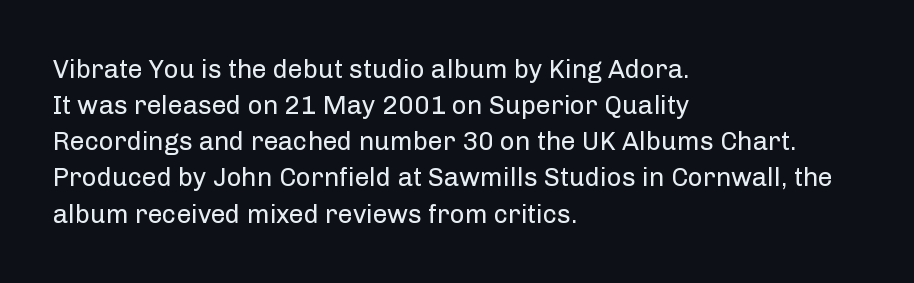
The image shows 26 px text type, upright; set left-aligned, normal line spacing (1.39x), normal letter spacing, not underlined.
